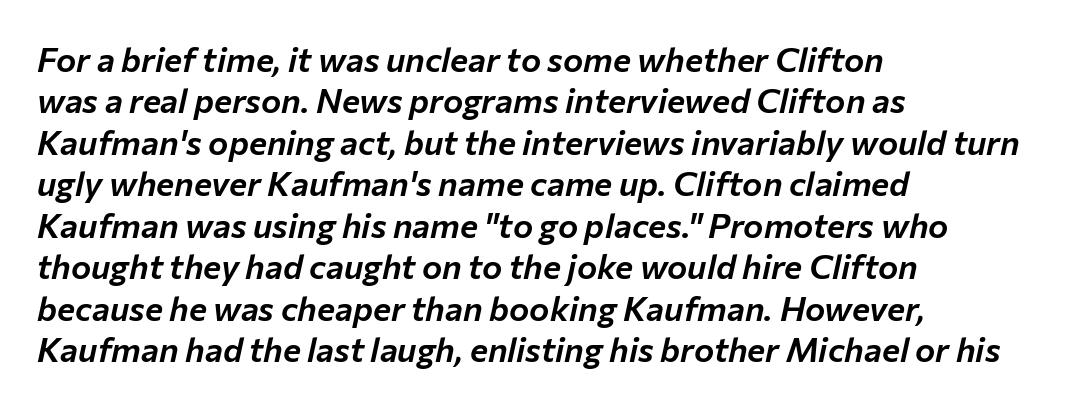
{"italic": "yes", "lean": "right", "slant_degrees": 12, "width": "normal", "stroke_contrast": "low", "x_height": "medium", "monospaced": "no", "underline": "no", "align": "left", "line_spacing_ratio": 1.22, "letter_spacing": "normal", "letter_spacing_em": 0.0, "glyph_px": 34}
